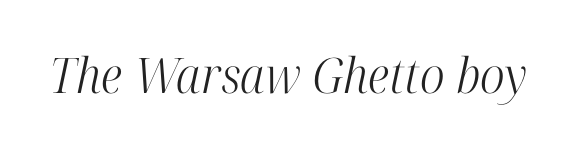
The image shows 49 px light, condensed serif type, italic (leaning right); set normal letter spacing, not underlined; high stroke contrast and a medium x-height.
